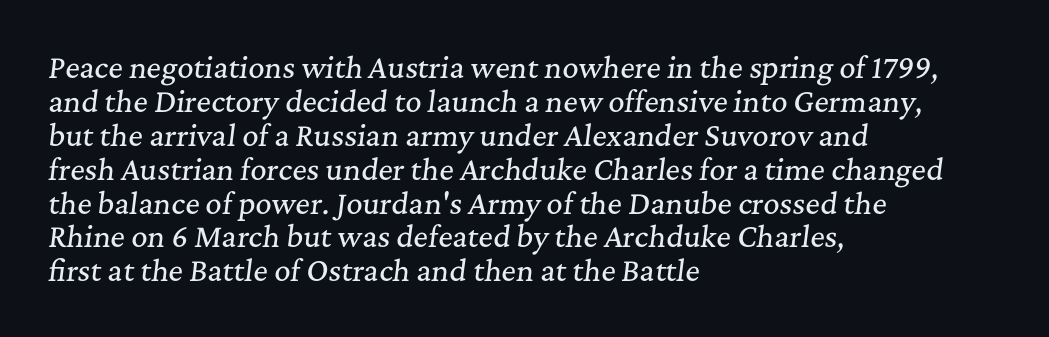
Q: Is the text italic (slanted)? A: Yes, it leans right by about 7 degrees.
Q: Is the typeface a serif or a sans-serif typeface? A: Serif.
Q: Is the text underlined? A: No.
Q: How is the paragraph aligned? A: Left-aligned.
Q: Is the spacing between letters normal or unusually wide? A: Normal.
Q: Width (condensed, normal, or wide)? A: Normal.
Q: Stroke contrast? A: Medium.
Q: x-height? A: Medium.
Q: Monospaced? A: No.
